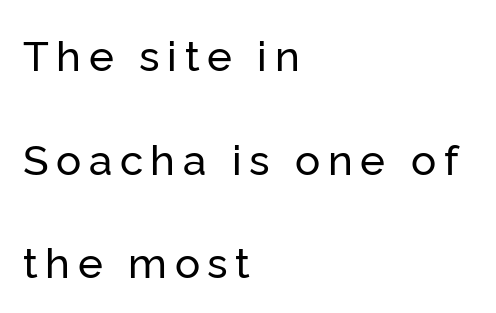
In CSS terms this would be text-align: left. The face used here is a sans, in the tradition of grotesques and geometrics. If you measured baseline to baseline, you'd find a long distance. You could not count columns in this text — the font is proportionally spaced.
